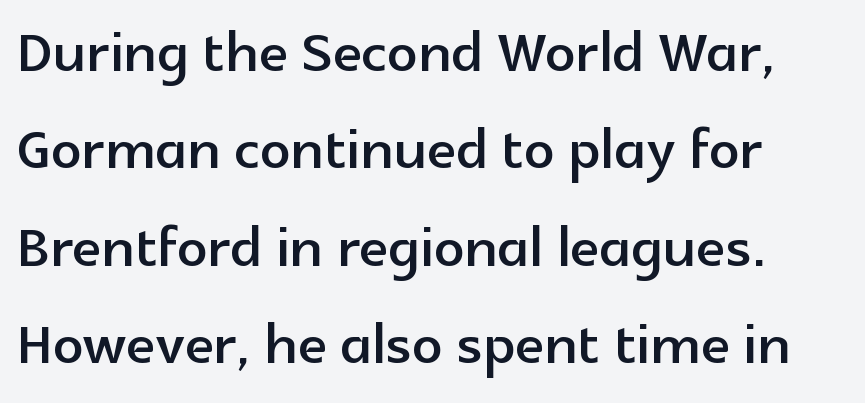
Q: Is the text italic (slanted)? A: No, it is upright.
Q: Is the typeface a serif or a sans-serif typeface? A: Sans-serif.
Q: Is the text underlined? A: No.
Q: How is the paragraph aligned? A: Left-aligned.
Q: Is the spacing between letters normal or unusually wide? A: Normal.
Q: Is the spacing between lines tight, normal or loose? A: Normal.
Q: Width (condensed, normal, or wide)? A: Normal.
Q: x-height? A: Medium.
Q: Monospaced? A: No.
